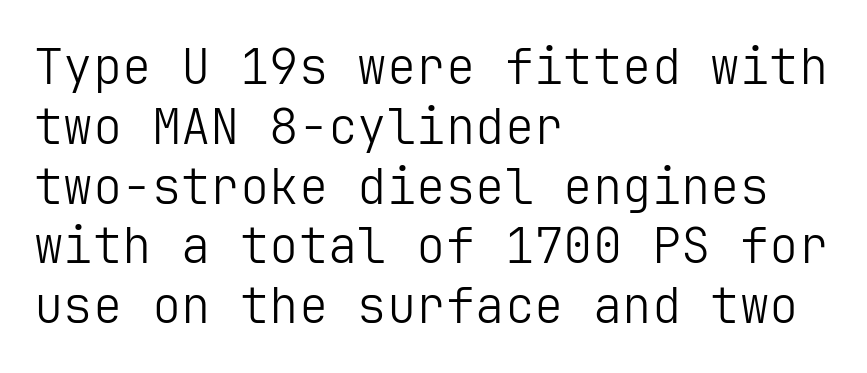
Compared with typical body copy, the letter spacing here is the same. Characters remain perfectly vertical along every line. The area under the type is left untouched. Are there feet on the stems? There aren't — it's a sans. The passage shown is not bold in any degree.
